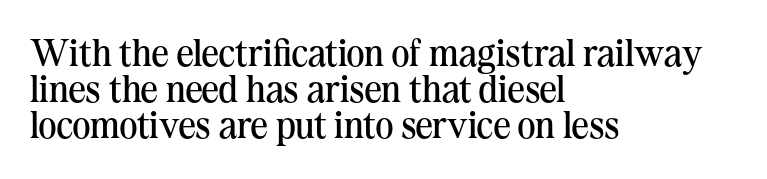
The image shows 38 px regular-weight serif type, upright; set left-aligned, tight line spacing (0.95x), normal letter spacing, not underlined; medium stroke contrast and a medium x-height.
